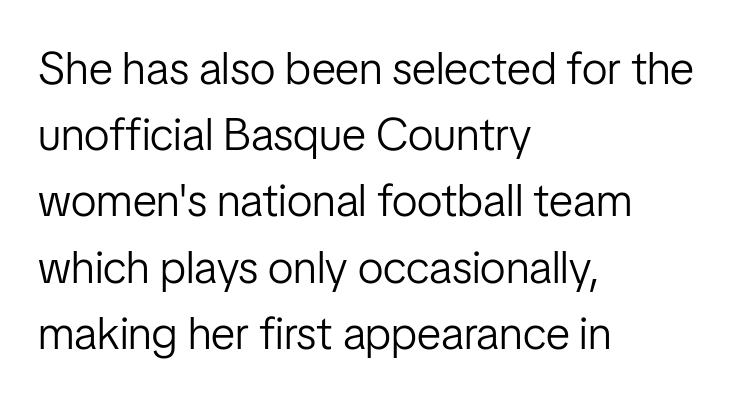
Summary of vertical rhythm: regular, with standard interline spacing. Students, note that the glyphs here touch the page at normal intervals. Descenders are the only things crossing below the line. Typeset ragged right — the left edge is the straight one. The type family on display is of the sans-serif kind. The characters are drawn with everyday or finer stroke widths.
